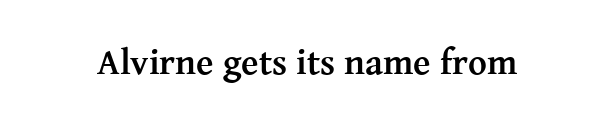
The image shows 36 px semibold serif type, upright; set normal letter spacing, not underlined; medium stroke contrast and a medium x-height.
